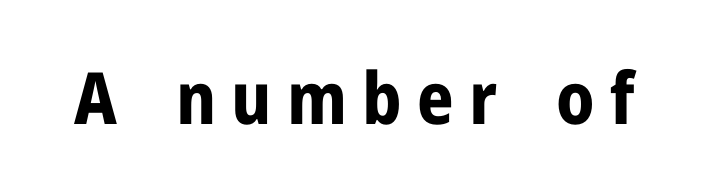
Q: Is the text bold? A: Yes.
Q: Is the text italic (slanted)? A: No, it is upright.
Q: Is the typeface a serif or a sans-serif typeface? A: Sans-serif.
Q: Is the text underlined? A: No.
Q: Is the spacing between letters normal or unusually wide? A: Unusually wide.
Q: Width (condensed, normal, or wide)? A: Normal.
Q: Stroke contrast? A: Low.
Q: x-height? A: Medium.
Q: Monospaced? A: No.
